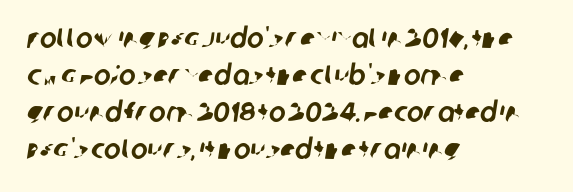
The image shows 28 px sans-serif type; set left-aligned, normal line spacing (1.32x), normal letter spacing, not underlined; low stroke contrast and a large x-height.
